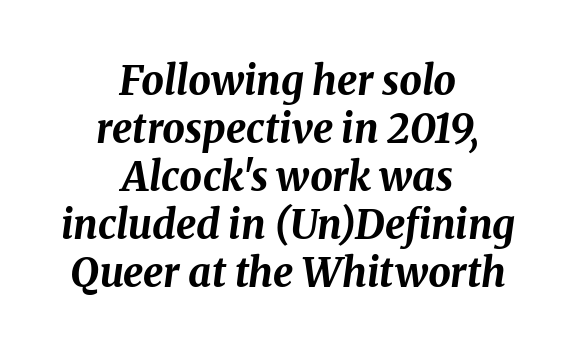
Students, note that the glyphs here touch the page at normal intervals. Spacing verdict: proportional, widths tailored to each character. A centered setting, common on invitations and titles, is used for this passage. Honestly, there is no underline to notice here at all. Looking at the ascenders, they clearly lean. Emphasis by weight is at full strength: bold.
